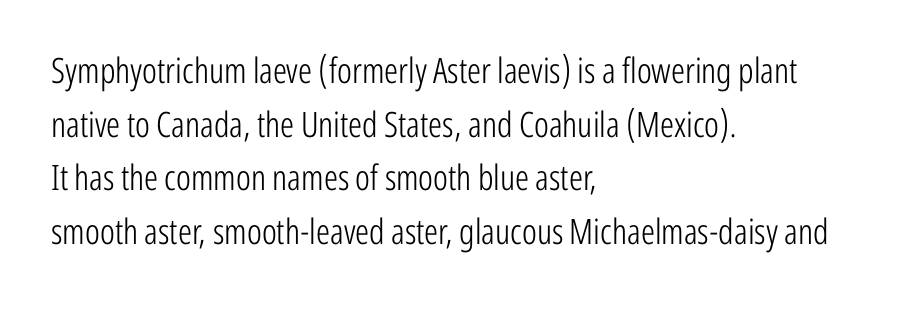
{"serif": "no", "italic": "no", "bold": "no", "weight": "light", "width": "condensed", "stroke_contrast": "low", "x_height": "medium", "monospaced": "no", "underline": "no", "align": "left", "line_spacing": "normal", "line_spacing_ratio": 1.53, "letter_spacing": "normal", "letter_spacing_em": 0.0, "glyph_px": 35}
